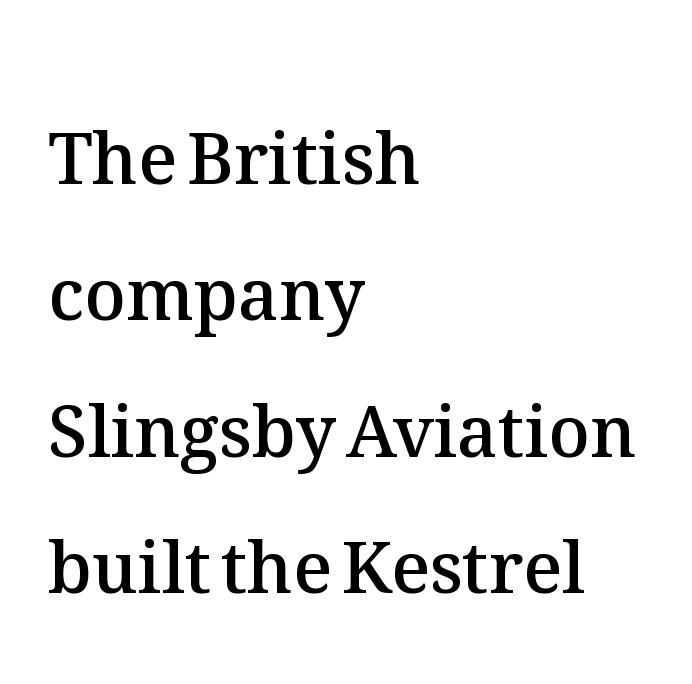
Q: Is the text bold? A: Semi-bold.
Q: Is the text italic (slanted)? A: No, it is upright.
Q: Is the text underlined? A: No.
Q: How is the paragraph aligned? A: Left-aligned.
Q: Is the spacing between letters normal or unusually wide? A: Normal.
Q: Is the spacing between lines tight, normal or loose? A: Loose.
Q: Width (condensed, normal, or wide)? A: Normal.
Q: Stroke contrast? A: Medium.
Q: x-height? A: Medium.
Q: Monospaced? A: No.
